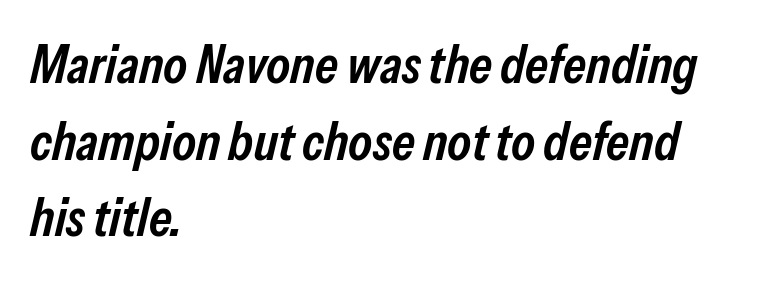
Q: Is the text bold? A: Semi-bold.
Q: Is the text italic (slanted)? A: Yes, it leans right by about 13 degrees.
Q: Is the text underlined? A: No.
Q: How is the paragraph aligned? A: Left-aligned.
Q: Is the spacing between letters normal or unusually wide? A: Normal.
Q: Is the spacing between lines tight, normal or loose? A: Normal.
Q: Width (condensed, normal, or wide)? A: Condensed.
Q: Stroke contrast? A: Low.
Q: x-height? A: Medium.
Q: Monospaced? A: No.
